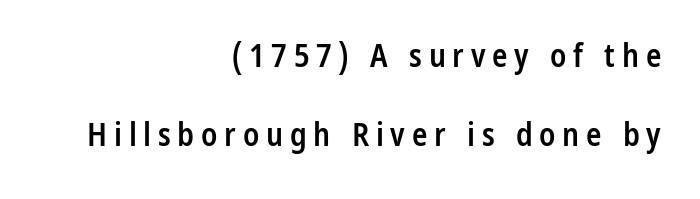
The paragraph has a hard right edge and a soft left edge. As a designer I'd log this as weight 600, semibold. Note the varied advance widths — an 'i' is clearly narrower than an 'm'. The face used here is a sans, in the tradition of grotesques and geometrics. Any mark beneath the type? The region is blank.
